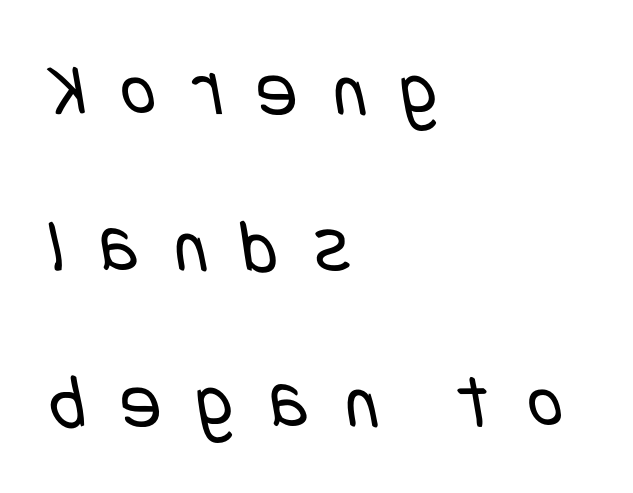
Leading: increased. Each row of text sits above clean, open space. Vertical stems look standard width or narrower in stroke. Is the block centered? No — it sits flush against the left margin. You could only call the tracking loose — the letters float apart.
